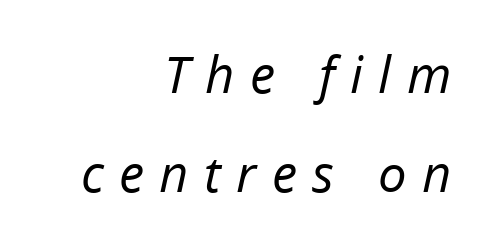
Q: Is the text bold? A: No.
Q: Is the text italic (slanted)? A: Yes, it leans right by about 12 degrees.
Q: Is the text underlined? A: No.
Q: How is the paragraph aligned? A: Right-aligned.
Q: Is the spacing between letters normal or unusually wide? A: Unusually wide.
Q: Is the spacing between lines tight, normal or loose? A: Loose.
Q: Width (condensed, normal, or wide)? A: Normal.
Q: Stroke contrast? A: Low.
Q: x-height? A: Medium.
Q: Monospaced? A: No.
